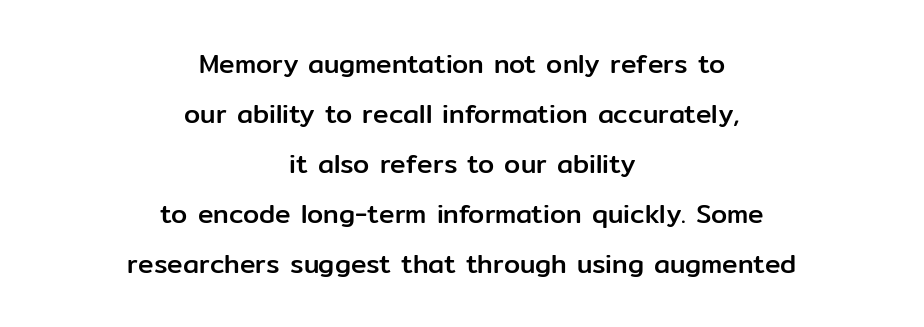
The string is rendered with underlining switched off. A great deal of white space separates one row of letters from the next. Observe the ordinary spacing: letters are neighbours, not strangers. The passage is arranged like a title page — every line centered. The letters stand upright; this is a roman face.
